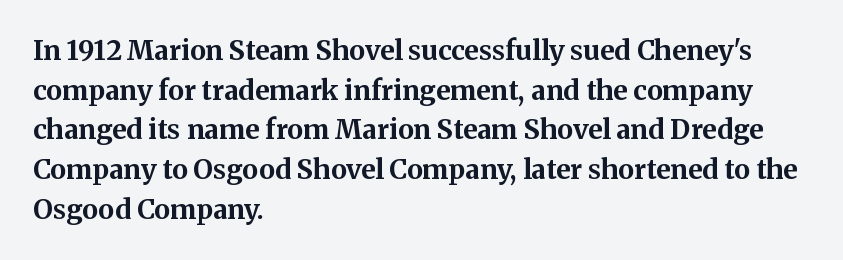
{"italic": "no", "bold": "yes", "underline": "no", "align": "left", "line_spacing": "normal", "line_spacing_ratio": 1.47, "letter_spacing": "normal", "letter_spacing_em": 0.0, "glyph_px": 27}
